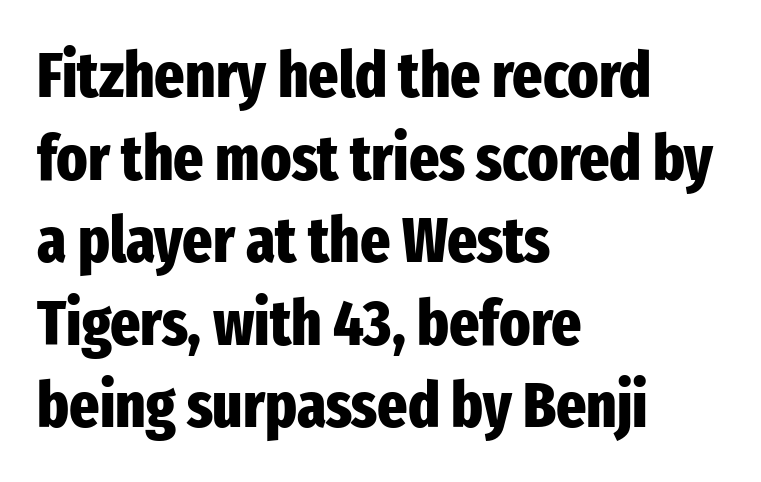
Q: Is the text bold? A: Yes.
Q: Is the text italic (slanted)? A: No, it is upright.
Q: Is the typeface a serif or a sans-serif typeface? A: Sans-serif.
Q: Is the text underlined? A: No.
Q: How is the paragraph aligned? A: Left-aligned.
Q: Is the spacing between letters normal or unusually wide? A: Normal.
Q: Is the spacing between lines tight, normal or loose? A: Normal.
Q: Width (condensed, normal, or wide)? A: Condensed.
Q: Stroke contrast? A: Low.
Q: x-height? A: Medium.
Q: Monospaced? A: No.
